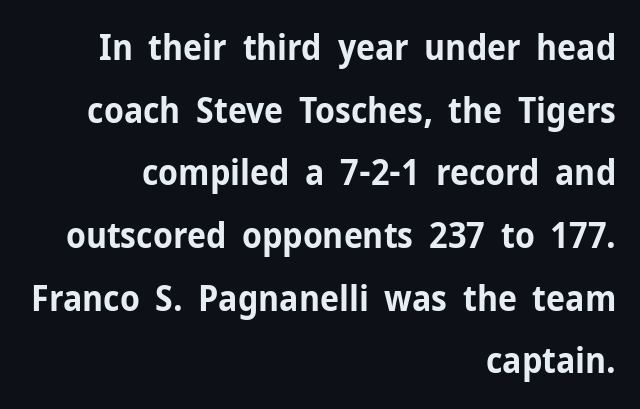
This rendering features lettering with no underline. This is heavy type, rendered in bold. Character widths vary here, with narrow letters taking less room than wide ones. The letters carry no serifs — their stems end cleanly without finishing strokes. Is the block centered? No — it sits flush against the right margin. Rendered with straight, roman letterforms.
